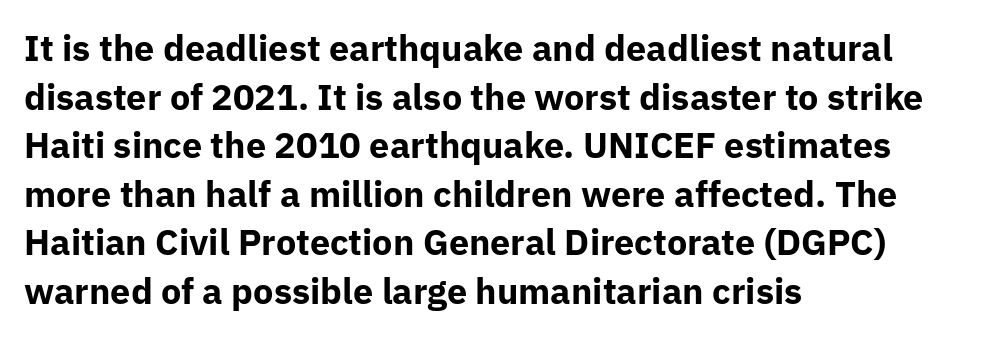
Q: Is the text bold? A: Yes.
Q: Is the text italic (slanted)? A: No, it is upright.
Q: Is the typeface a serif or a sans-serif typeface? A: Sans-serif.
Q: Is the text underlined? A: No.
Q: How is the paragraph aligned? A: Left-aligned.
Q: Is the spacing between letters normal or unusually wide? A: Normal.
Q: Is the spacing between lines tight, normal or loose? A: Normal.
Q: Width (condensed, normal, or wide)? A: Normal.
Q: Stroke contrast? A: Low.
Q: x-height? A: Medium.
Q: Monospaced? A: No.
